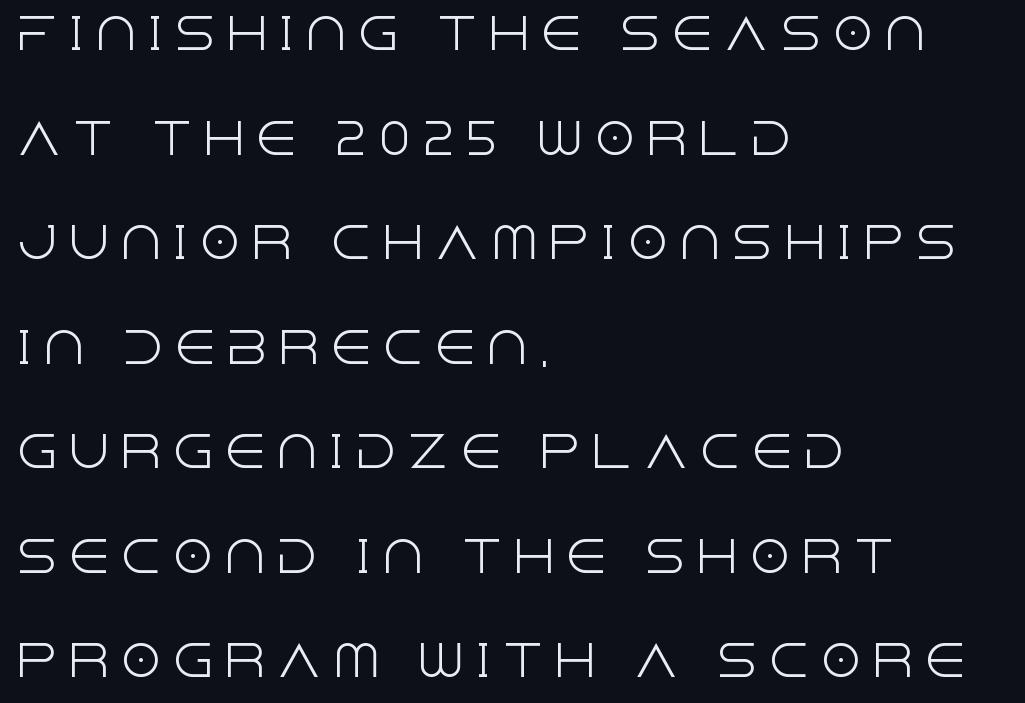
The image shows 42 px light sans-serif type, upright; set left-aligned, loose line spacing (2.49x), unusually wide letter spacing (+0.24 em), not underlined; a large x-height.
